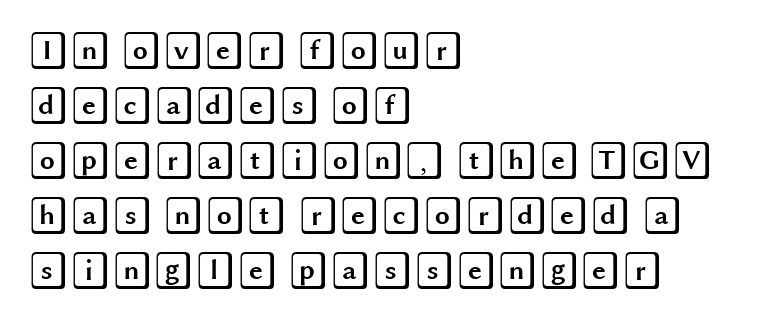
{"italic": "no", "width": "wide", "x_height": "large", "underline": "no", "align": "left", "line_spacing": "normal", "line_spacing_ratio": 1.45, "letter_spacing": "normal", "letter_spacing_em": 0.0, "glyph_px": 38}
